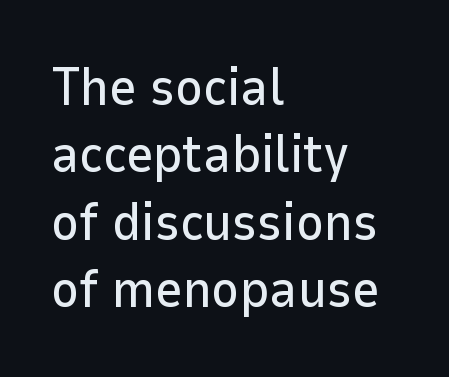
Evenly set lines give the paragraph a standard silhouette. Nobody drew a line under any word here. Left-aligned paragraph, ragged on the right. Stroke terminals: plain, sans-serif.
